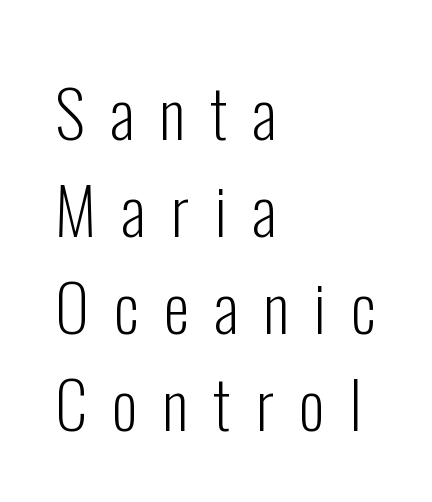
{"serif": "no", "italic": "no", "bold": "no", "weight": "light", "width": "condensed", "stroke_contrast": "low", "x_height": "medium", "monospaced": "no", "underline": "no", "align": "left", "line_spacing": "normal", "line_spacing_ratio": 1.49, "letter_spacing": "wide", "letter_spacing_em": 0.39, "glyph_px": 65}
